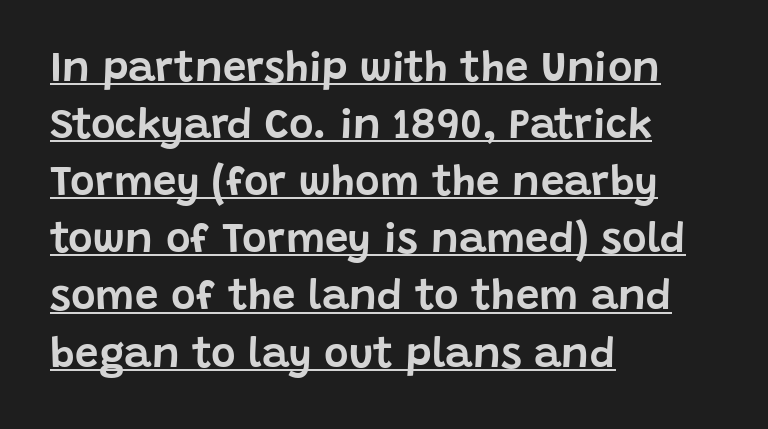
Q: Is the text italic (slanted)? A: No, it is upright.
Q: Is the typeface a serif or a sans-serif typeface? A: Sans-serif.
Q: Is the text underlined? A: Yes.
Q: How is the paragraph aligned? A: Left-aligned.
Q: Is the spacing between letters normal or unusually wide? A: Normal.
Q: Is the spacing between lines tight, normal or loose? A: Normal.
Q: Width (condensed, normal, or wide)? A: Normal.
Q: Stroke contrast? A: Low.
Q: x-height? A: Large.
Q: Monospaced? A: No.
